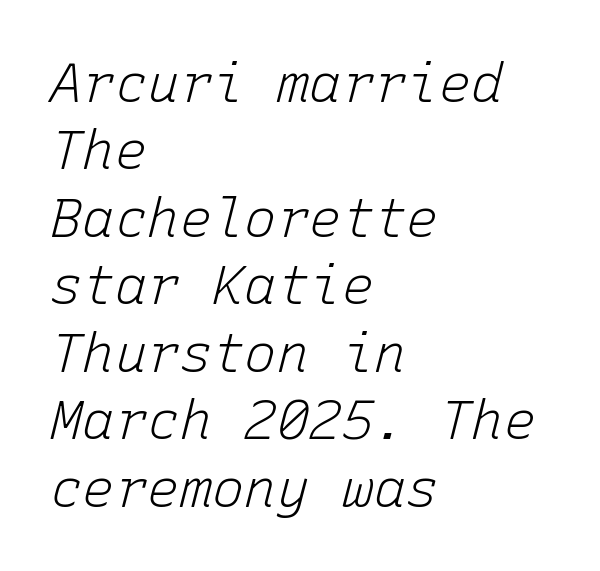
Q: Is the text bold? A: No.
Q: Is the text italic (slanted)? A: Yes, it leans right by about 15 degrees.
Q: Is the text underlined? A: No.
Q: How is the paragraph aligned? A: Left-aligned.
Q: Is the spacing between letters normal or unusually wide? A: Normal.
Q: Is the spacing between lines tight, normal or loose? A: Normal.
Q: Width (condensed, normal, or wide)? A: Normal.
Q: Stroke contrast? A: Low.
Q: x-height? A: Medium.
Q: Monospaced? A: Yes.
